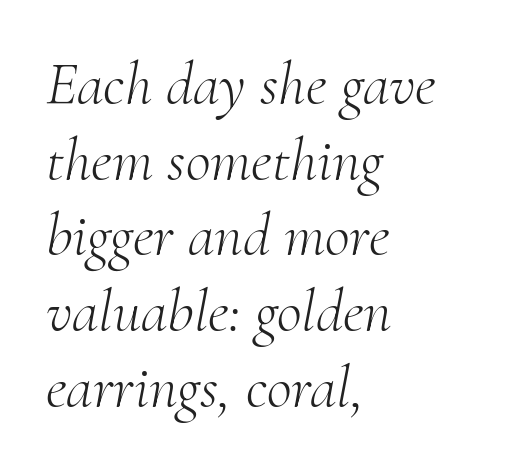
{"serif": "yes", "italic": "yes", "lean": "right", "slant_degrees": 10, "bold": "no", "weight": "light", "width": "normal", "stroke_contrast": "medium", "x_height": "small", "monospaced": "no", "underline": "no", "align": "left", "line_spacing_ratio": 1.24, "letter_spacing": "normal", "letter_spacing_em": 0.0, "glyph_px": 61}
